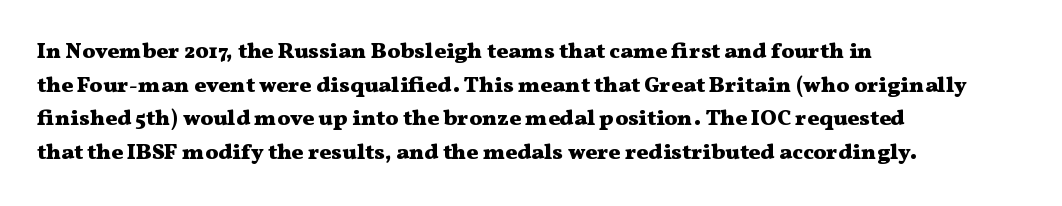
{"italic": "no", "bold": "yes", "underline": "no", "align": "left", "line_spacing": "normal", "line_spacing_ratio": 1.53, "letter_spacing": "normal", "letter_spacing_em": 0.0, "glyph_px": 22}
